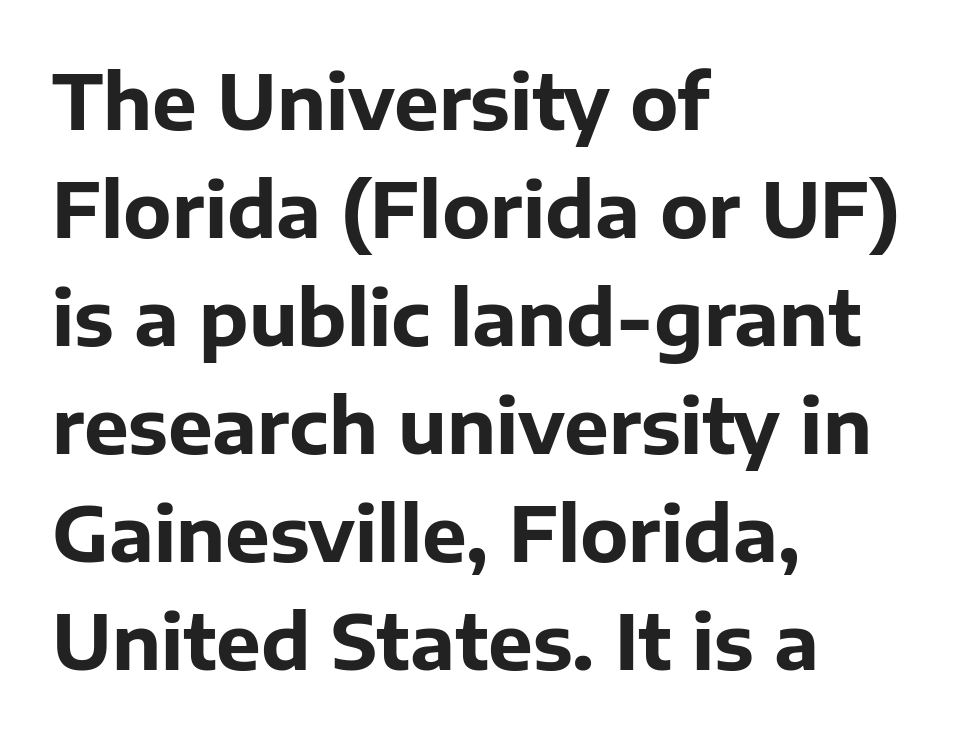
The image shows 75 px bold sans-serif type, upright; set left-aligned, normal line spacing (1.44x), normal letter spacing, not underlined; low stroke contrast and a medium x-height.
